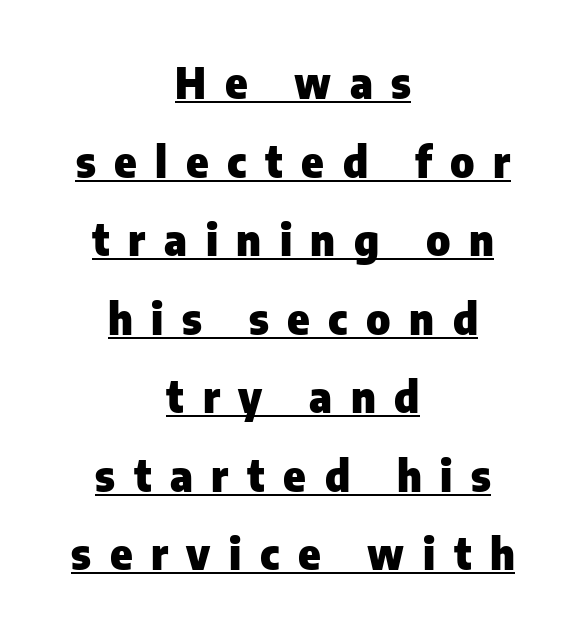
Does the lettering tilt? It doesn't — this is upright. Set as a true bold cut, around the 700 mark. Typeset on center — no edge is straight. Looks like someone drew a line under every word here.
